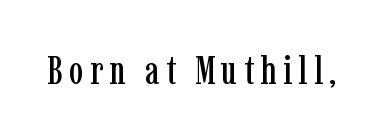
The image shows 40 px condensed serif type, upright; set not underlined; low stroke contrast and a medium x-height.
